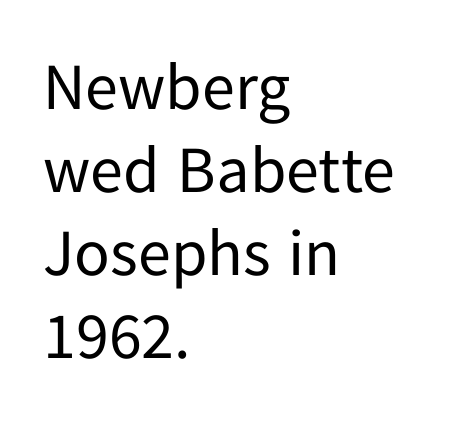
{"serif": "no", "italic": "no", "bold": "no", "weight": "regular", "width": "normal", "stroke_contrast": "low", "x_height": "medium", "monospaced": "no", "underline": "no", "align": "left", "line_spacing": "normal", "line_spacing_ratio": 1.26, "letter_spacing": "normal", "letter_spacing_em": 0.0, "glyph_px": 66}
